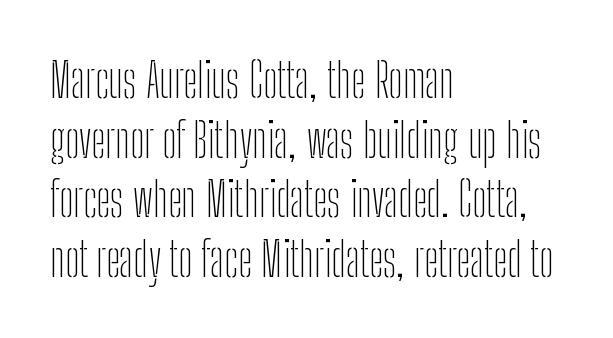
Q: Is the text bold? A: No.
Q: Is the text italic (slanted)? A: No, it is upright.
Q: Is the typeface a serif or a sans-serif typeface? A: Sans-serif.
Q: Is the text underlined? A: No.
Q: How is the paragraph aligned? A: Left-aligned.
Q: Is the spacing between letters normal or unusually wide? A: Normal.
Q: Width (condensed, normal, or wide)? A: Condensed.
Q: Stroke contrast? A: Low.
Q: x-height? A: Medium.
Q: Monospaced? A: No.
